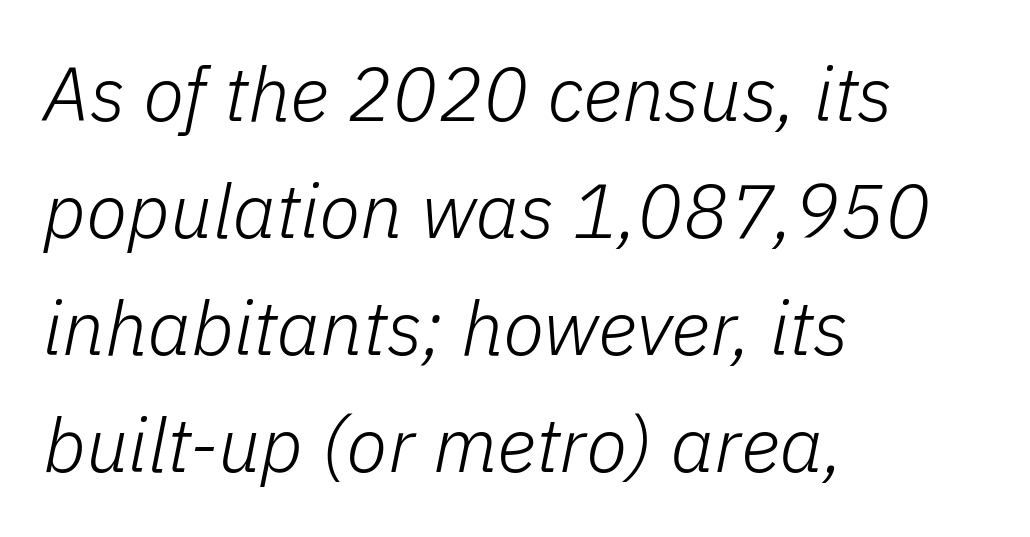
{"italic": "yes", "lean": "right", "slant_degrees": 11, "bold": "no", "weight": "light", "width": "normal", "stroke_contrast": "low", "x_height": "medium", "monospaced": "no", "underline": "no", "align": "left", "line_spacing": "normal", "line_spacing_ratio": 1.54, "letter_spacing": "normal", "letter_spacing_em": 0.0, "glyph_px": 76}
